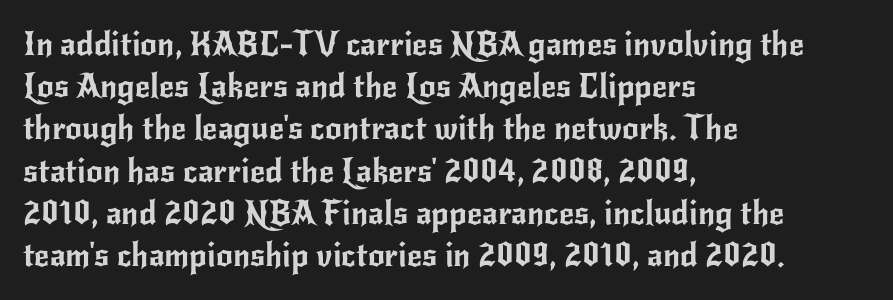
{"serif": "no", "italic": "no", "width": "normal", "stroke_contrast": "low", "x_height": "small", "monospaced": "no", "underline": "no", "align": "left", "line_spacing": "normal", "line_spacing_ratio": 1.28, "letter_spacing": "normal", "letter_spacing_em": 0.0, "glyph_px": 33}
